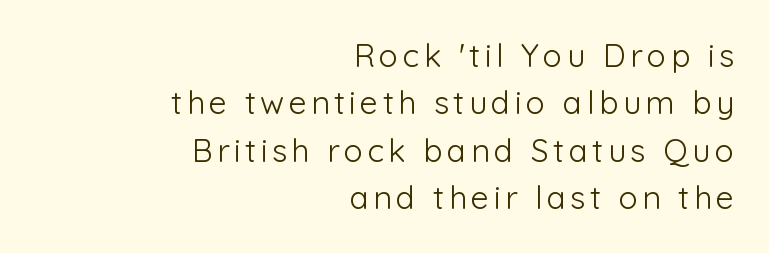
Nope, no serifs anywhere on these letters. Stems here are at most as thick as an everyday book face. Upright lettering throughout. Teacher's note: observe the even right margin — that is flush-right alignment. A normal amount of white space separates one row of letters from the next. The foot of each line stays bare and open.
